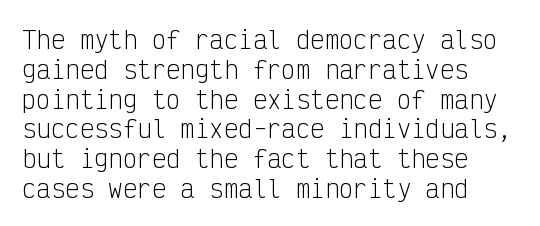
No letter is thick-stroked: the sample isn't bold. Honestly, the letter spacing is just normal — you wouldn't notice it. Each row of text sits above clean, open space. Posture: straight, roman, zero tilt.
